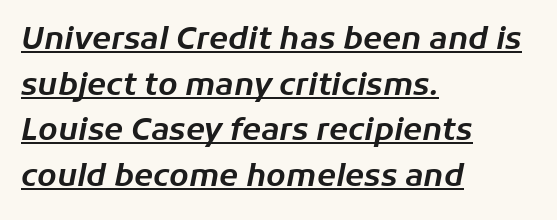
Descenders here cross a horizontal rule under the line. Interline gaps are of average width in this sample. The glyphs look as if they've been sheared to an angle. Spacing between characters is what you'd get straight out of the box. Looks like regular typesetting: each glyph gets only the width it needs.
